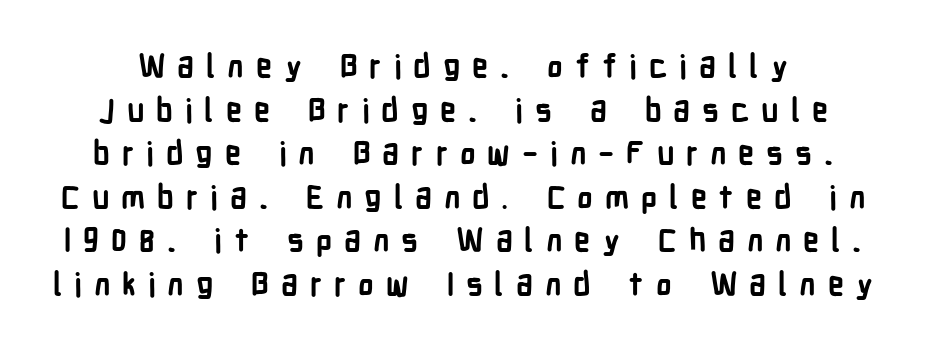
Q: Is the text bold? A: Yes.
Q: Is the text italic (slanted)? A: No, it is upright.
Q: Is the typeface a serif or a sans-serif typeface? A: Sans-serif.
Q: Is the text underlined? A: No.
Q: Is the spacing between letters normal or unusually wide? A: Unusually wide.
Q: Is the spacing between lines tight, normal or loose? A: Normal.
Q: Width (condensed, normal, or wide)? A: Condensed.
Q: Stroke contrast? A: Low.
Q: x-height? A: Medium.
Q: Monospaced? A: No.
